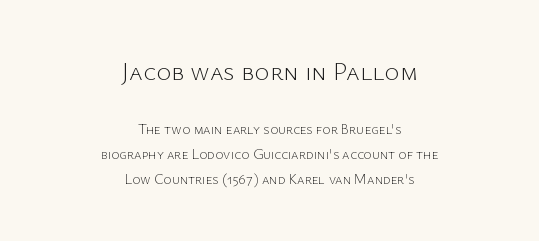
The image shows 26 px text type, upright; set centered, line spacing 1.78x, normal letter spacing, not underlined; the first (top) block is 1.86x larger.
